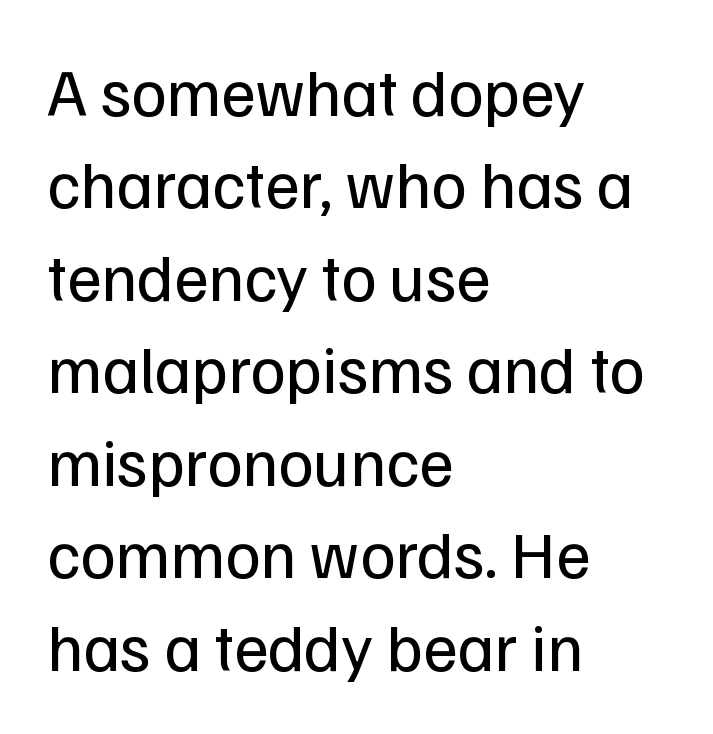
{"serif": "no", "italic": "no", "bold": "no", "weight": "regular", "width": "normal", "stroke_contrast": "low", "x_height": "medium", "monospaced": "no", "underline": "no", "align": "left", "line_spacing": "normal", "line_spacing_ratio": 1.38, "letter_spacing": "normal", "letter_spacing_em": 0.0, "glyph_px": 67}
